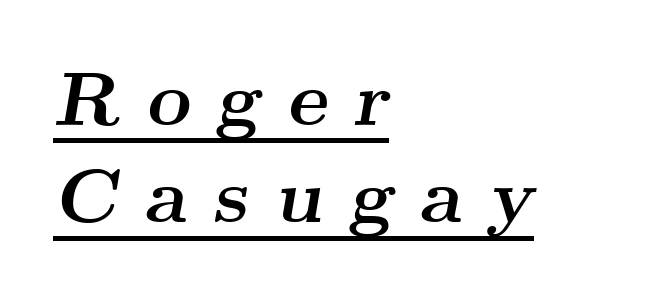
{"serif": "yes", "italic": "yes", "lean": "right", "slant_degrees": 9, "bold": "yes", "weight": "semibold", "width": "wide", "stroke_contrast": "medium", "x_height": "small", "monospaced": "no", "underline": "yes", "align": "left", "line_spacing": "normal", "line_spacing_ratio": 1.28, "letter_spacing": "wide", "letter_spacing_em": 0.35, "glyph_px": 76}
